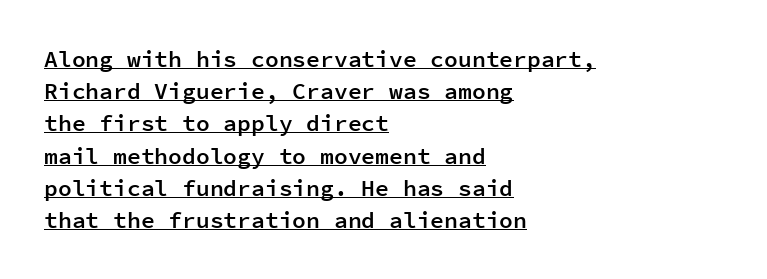
{"italic": "no", "bold": "semi", "underline": "yes", "align": "left", "line_spacing": "normal", "line_spacing_ratio": 1.4, "letter_spacing": "normal", "letter_spacing_em": 0.0, "glyph_px": 23}
